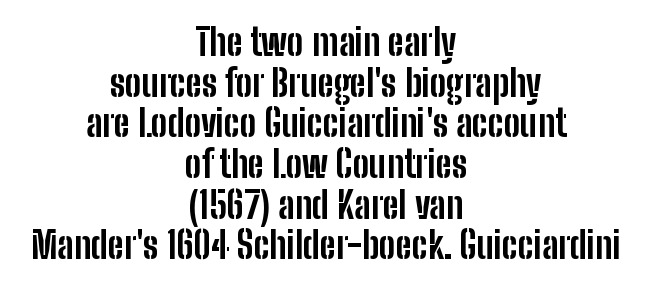
Q: Is the text bold? A: Yes.
Q: Is the text italic (slanted)? A: No, it is upright.
Q: Is the typeface a serif or a sans-serif typeface? A: Sans-serif.
Q: Is the text underlined? A: No.
Q: How is the paragraph aligned? A: Centered.
Q: Is the spacing between letters normal or unusually wide? A: Normal.
Q: Is the spacing between lines tight, normal or loose? A: Tight.
Q: Width (condensed, normal, or wide)? A: Condensed.
Q: Stroke contrast? A: Low.
Q: x-height? A: Medium.
Q: Monospaced? A: No.
